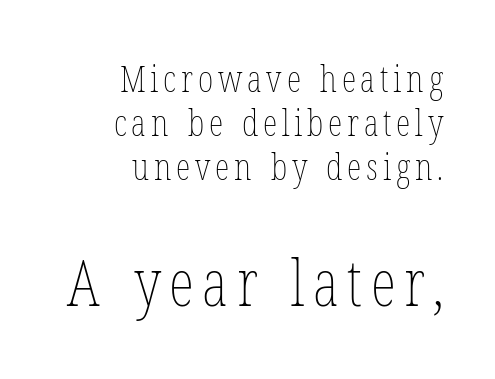
{"italic": "no", "bold": "no", "weight": "thin", "width": "condensed", "stroke_contrast": "low", "x_height": "medium", "monospaced": "no", "underline": "no", "align": "right", "line_spacing_ratio": 1.19, "larger_block": "second", "size_ratio": 1.76, "glyph_px": 65}
